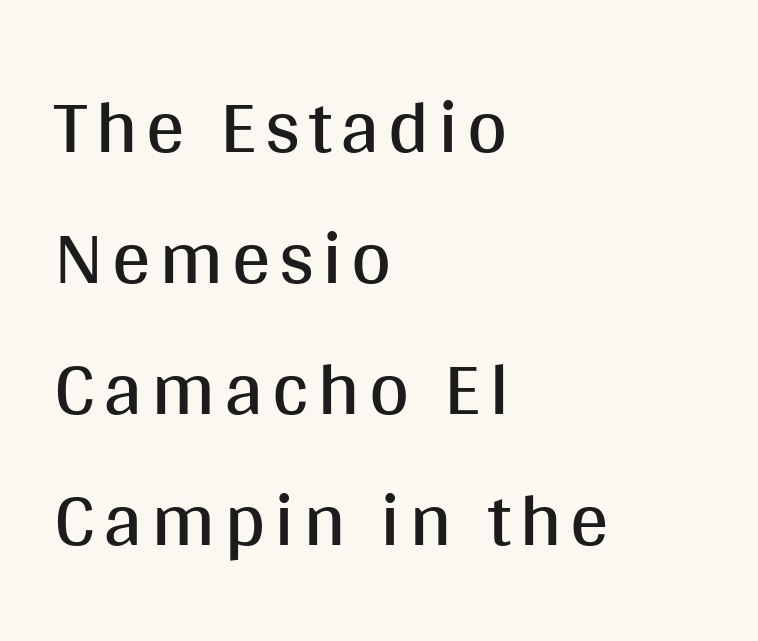
Quick note: not italic, upright. The cut favours lightness, reaching ordinary text weight at its darkest. The paragraph has a hard left edge and a soft right edge. These lines sit exactly where default settings would place them. The typeface chosen for these lines omits serifs. Unmarked baselines from the first word to the last.
